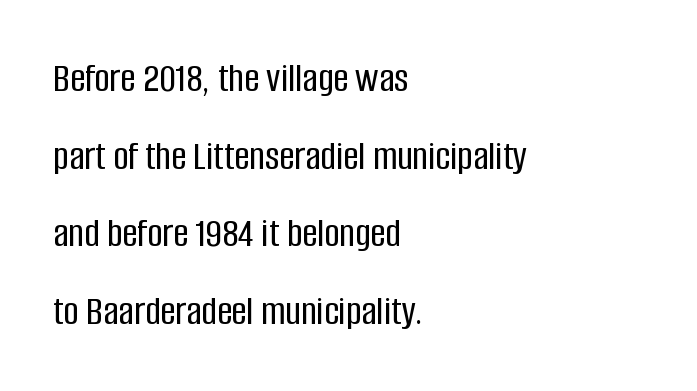
{"serif": "no", "italic": "no", "width": "condensed", "stroke_contrast": "low", "x_height": "large", "monospaced": "no", "underline": "no", "align": "left", "line_spacing_ratio": 1.85, "letter_spacing": "normal", "letter_spacing_em": 0.0, "glyph_px": 42}
